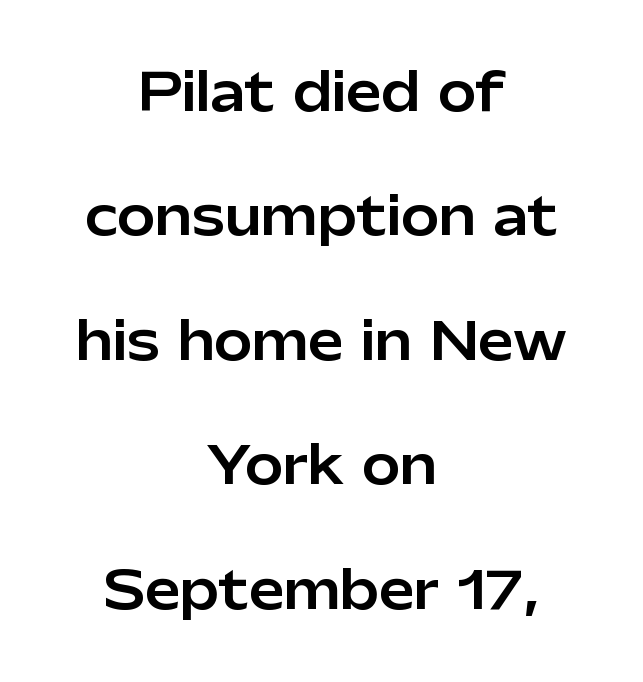
{"serif": "no", "italic": "no", "width": "normal", "stroke_contrast": "low", "x_height": "medium", "monospaced": "no", "underline": "no", "align": "center", "line_spacing": "loose", "line_spacing_ratio": 2.44, "letter_spacing": "normal", "letter_spacing_em": 0.0, "glyph_px": 51}
